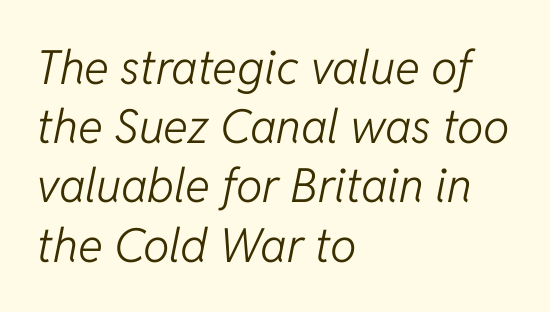
The font sits on the lighter half of the weight spectrum, regular included. Any mark beneath the type? The region is blank. These lines are rendered in a variable-pitch font. Casual observation: everything's shoved over to the left.
